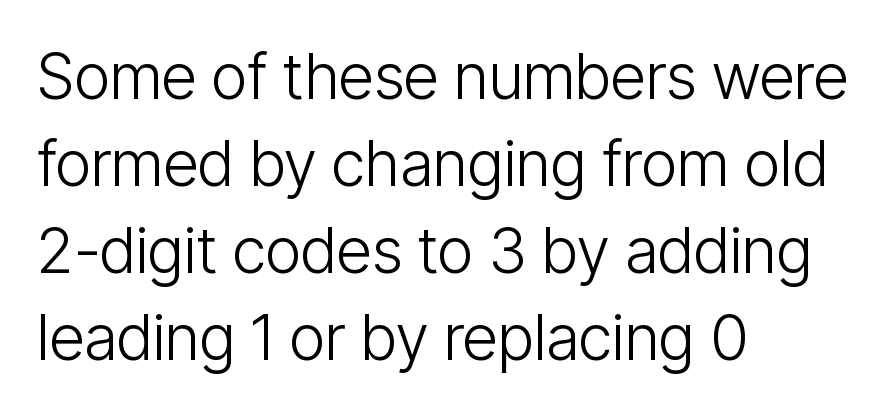
Q: Is the text bold? A: No.
Q: Is the text italic (slanted)? A: No, it is upright.
Q: Is the typeface a serif or a sans-serif typeface? A: Sans-serif.
Q: Is the text underlined? A: No.
Q: How is the paragraph aligned? A: Left-aligned.
Q: Is the spacing between letters normal or unusually wide? A: Normal.
Q: Is the spacing between lines tight, normal or loose? A: Normal.
Q: Width (condensed, normal, or wide)? A: Condensed.
Q: Stroke contrast? A: Low.
Q: x-height? A: Medium.
Q: Monospaced? A: No.
